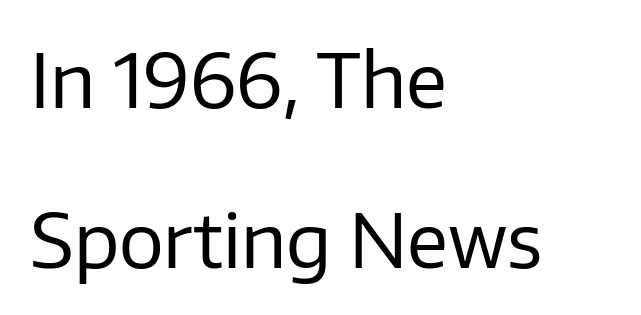
Characters follow at the spacing the type designer built in. Summary of vertical rhythm: relaxed, with wide interline spacing. Only glyphs here, with clear space below each row. The face used here is proportionally spaced, like ordinary book or web type.
